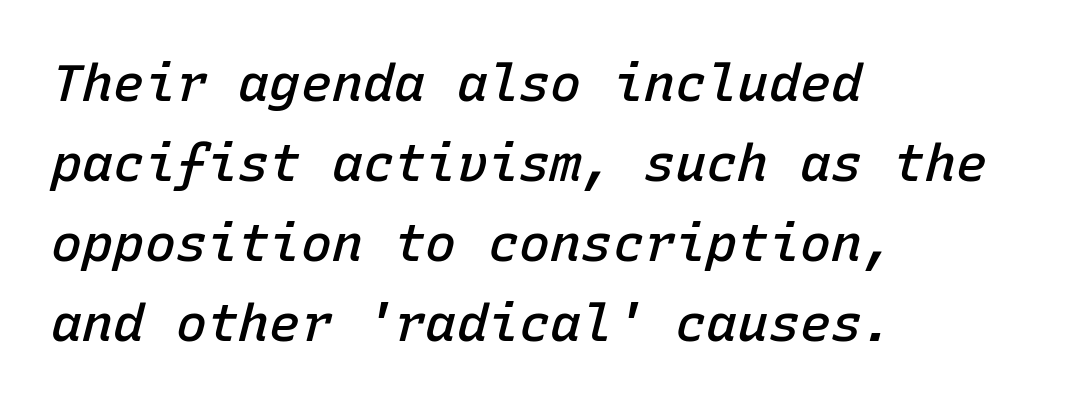
Italic: yes, the glyphs are oblique. Each letter, wide or thin by design, is forced into the same width here. The text block is weighted toward the left margin, trailing off unevenly rightward. These lines keep a tight, regular rhythm from letter to letter. Whoever set this chose a conventional vertical rhythm. Only glyphs here, with clear space below each row.
